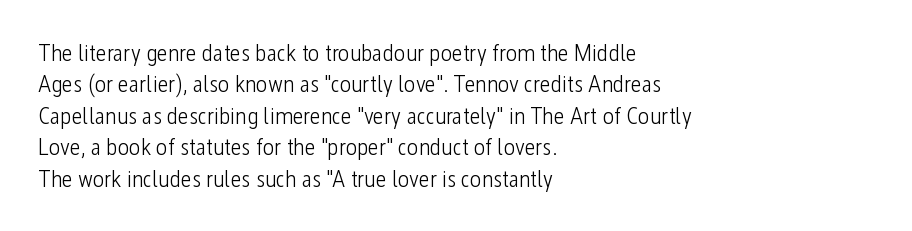
The image shows 24 px text type, upright; set left-aligned, normal line spacing (1.31x), normal letter spacing, not underlined.
